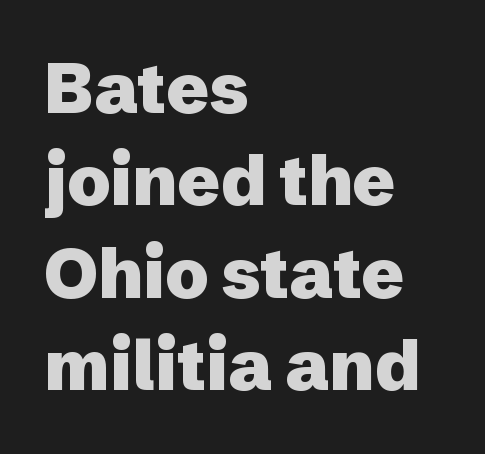
Q: Is the text bold? A: Yes.
Q: Is the text italic (slanted)? A: No, it is upright.
Q: Is the typeface a serif or a sans-serif typeface? A: Sans-serif.
Q: Is the text underlined? A: No.
Q: How is the paragraph aligned? A: Left-aligned.
Q: Is the spacing between letters normal or unusually wide? A: Normal.
Q: Is the spacing between lines tight, normal or loose? A: Normal.
Q: Width (condensed, normal, or wide)? A: Normal.
Q: Stroke contrast? A: Low.
Q: x-height? A: Medium.
Q: Monospaced? A: No.
